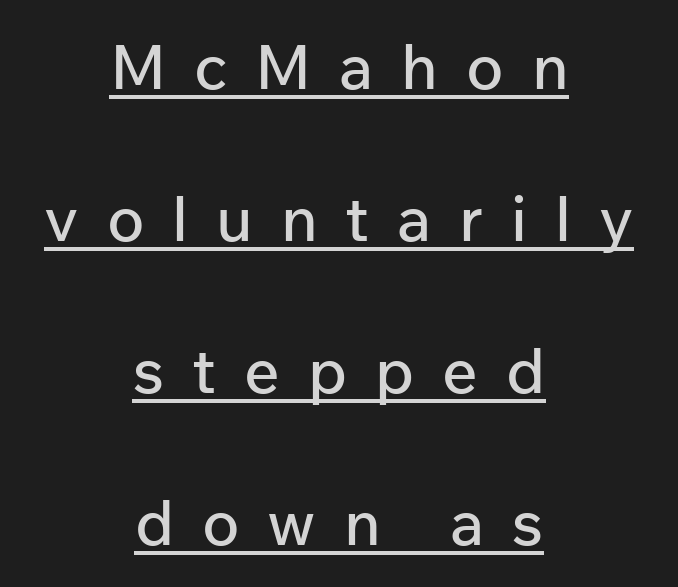
{"serif": "no", "italic": "no", "width": "normal", "stroke_contrast": "low", "x_height": "medium", "monospaced": "no", "underline": "yes", "align": "center", "line_spacing": "loose", "line_spacing_ratio": 2.45, "letter_spacing": "wide", "letter_spacing_em": 0.45, "glyph_px": 62}
